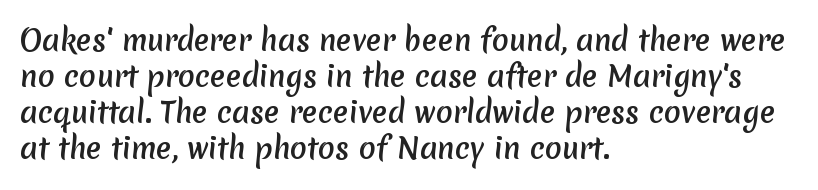
The image shows 28 px sans-serif type; set left-aligned, normal line spacing (1.29x), normal letter spacing, not underlined; medium stroke contrast and a medium x-height.
